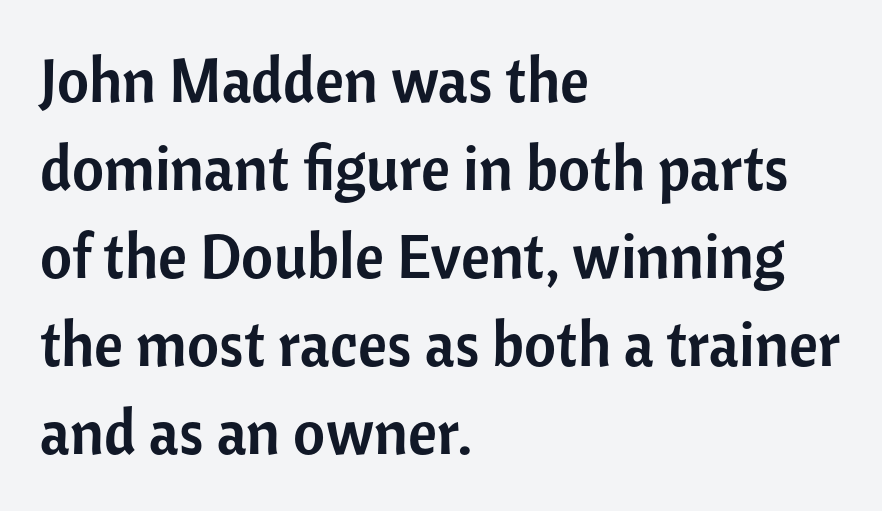
{"serif": "no", "italic": "no", "width": "normal", "stroke_contrast": "low", "x_height": "medium", "monospaced": "no", "underline": "no", "align": "left", "line_spacing": "normal", "line_spacing_ratio": 1.42, "letter_spacing": "normal", "letter_spacing_em": 0.0, "glyph_px": 62}
